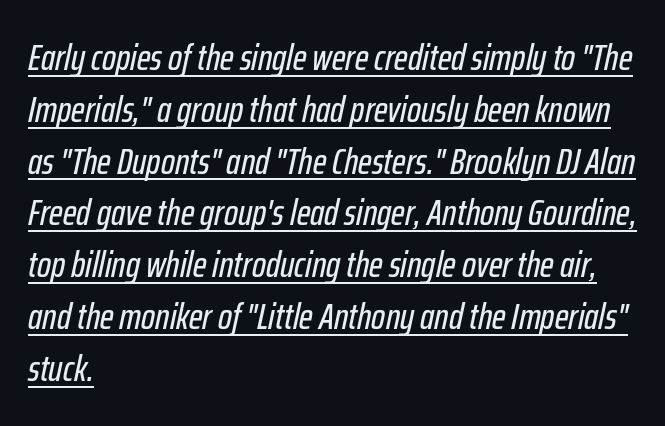
The image shows 37 px condensed type, italic (leaning right); set left-aligned, normal line spacing (1.4x), normal letter spacing, underlined; low stroke contrast and a medium x-height.
